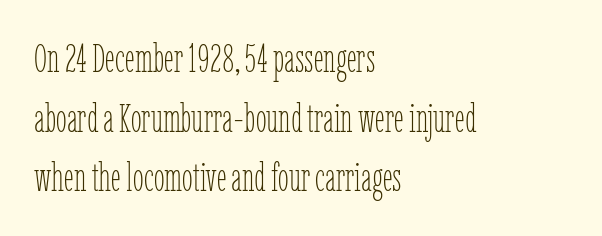
The letters advance in unequal steps, a hallmark of proportional type. The setting favours the left margin, as ordinary paragraphs usually do. Descender tails drop into unmarked territory. Upright lettering throughout. Interline gaps are of average width in this sample.
